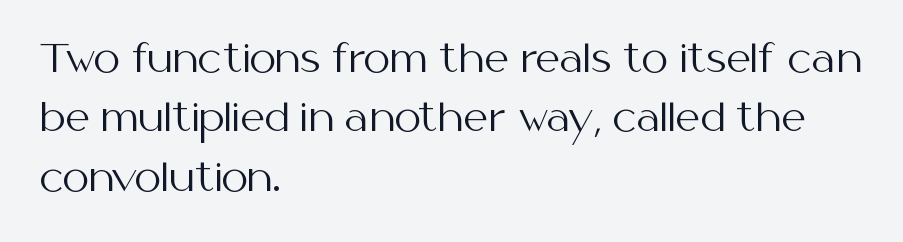
Q: Is the text bold? A: No.
Q: Is the text italic (slanted)? A: No, it is upright.
Q: Is the typeface a serif or a sans-serif typeface? A: Sans-serif.
Q: Is the text underlined? A: No.
Q: How is the paragraph aligned? A: Left-aligned.
Q: Is the spacing between letters normal or unusually wide? A: Normal.
Q: Is the spacing between lines tight, normal or loose? A: Normal.
Q: Width (condensed, normal, or wide)? A: Normal.
Q: Stroke contrast? A: Medium.
Q: x-height? A: Medium.
Q: Monospaced? A: No.
